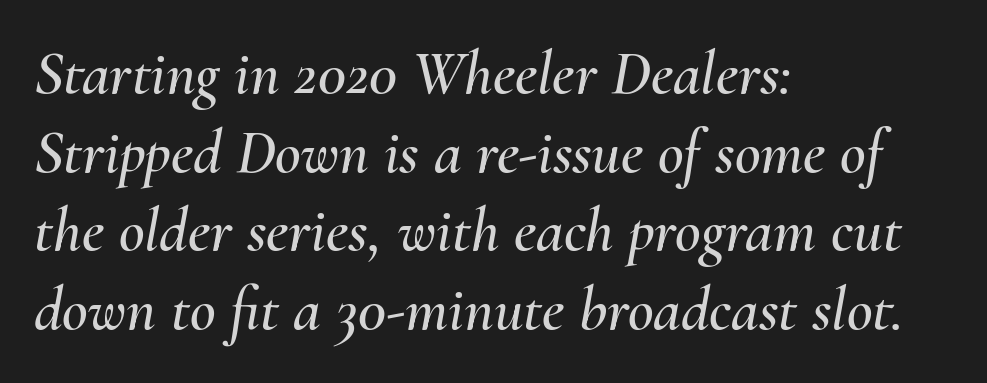
{"italic": "yes", "lean": "right", "slant_degrees": 10, "width": "normal", "stroke_contrast": "medium", "x_height": "small", "monospaced": "no", "underline": "no", "align": "left", "line_spacing": "normal", "line_spacing_ratio": 1.25, "letter_spacing": "normal", "letter_spacing_em": 0.0, "glyph_px": 63}
